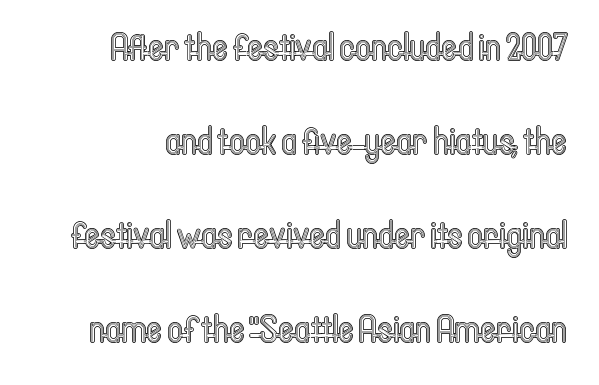
Descender tails drop into unmarked territory. The typography opts for an upright posture over an oblique one. Glyph-to-glyph distance matches everyday printed text. Leading is clearly above the norm, producing a sparse column. Note the varied advance widths — an 'i' is clearly narrower than an 'm'.
